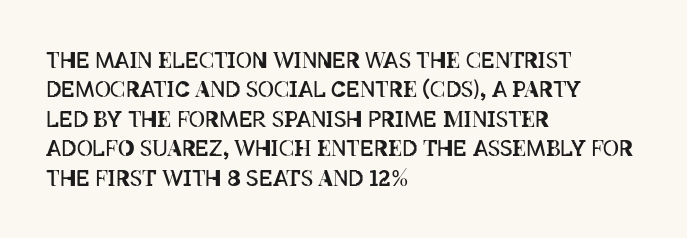
Bare-footed words on every line. Every stem runs plumb, perpendicular to the baseline. The typesetting does not lean heavy: it is not bold. Tracking value appears to be zero — textbook default spacing. The vertical gap from one line to the next is medium.
